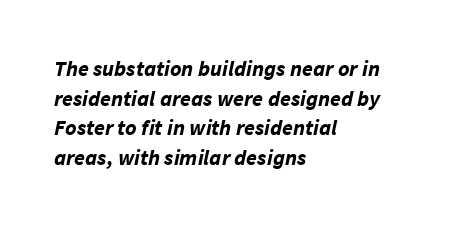
Which margin do the lines hug? The left one — the right edge is uneven. The line texture is even and compact thanks to regular tracking. Stroke thickness is high; the sample reads as a true bold. It's the slanting kind of type.
